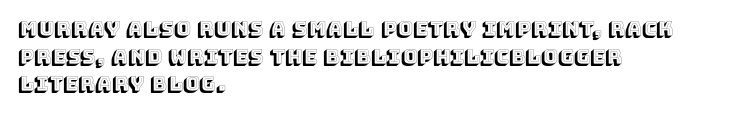
Q: Is the text italic (slanted)? A: No, it is upright.
Q: Is the text underlined? A: No.
Q: How is the paragraph aligned? A: Left-aligned.
Q: Is the spacing between letters normal or unusually wide? A: Normal.
Q: Is the spacing between lines tight, normal or loose? A: Normal.
